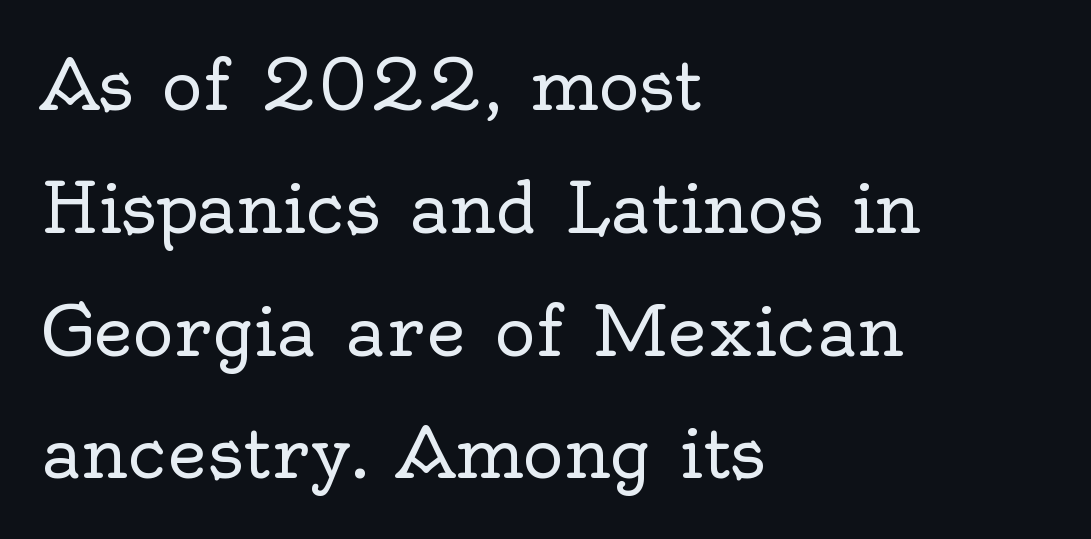
{"serif": "yes", "italic": "no", "bold": "no", "weight": "regular", "width": "normal", "x_height": "small", "monospaced": "no", "underline": "no", "align": "left", "line_spacing_ratio": 1.78, "letter_spacing": "normal", "letter_spacing_em": 0.0, "glyph_px": 69}
